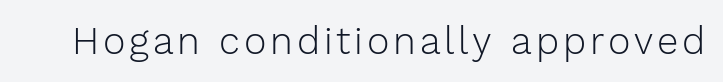
The image shows 38 px light sans-serif type, upright; set not underlined; low stroke contrast and a medium x-height.
